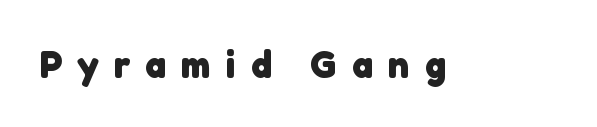
Q: Is the text bold? A: Yes.
Q: Is the typeface a serif or a sans-serif typeface? A: Sans-serif.
Q: Is the text underlined? A: No.
Q: Is the spacing between letters normal or unusually wide? A: Unusually wide.
Q: Width (condensed, normal, or wide)? A: Normal.
Q: Stroke contrast? A: Low.
Q: x-height? A: Medium.
Q: Monospaced? A: No.
